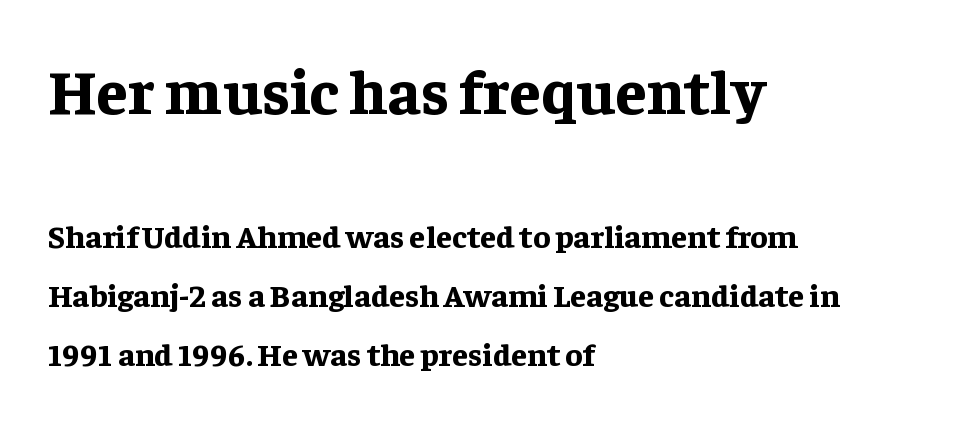
{"serif": "yes", "italic": "no", "bold": "yes", "weight": "bold", "width": "normal", "stroke_contrast": "low", "x_height": "medium", "monospaced": "no", "underline": "no", "align": "left", "line_spacing_ratio": 1.84, "letter_spacing": "normal", "letter_spacing_em": 0.0, "larger_block": "first", "size_ratio": 1.97, "glyph_px": 63}
